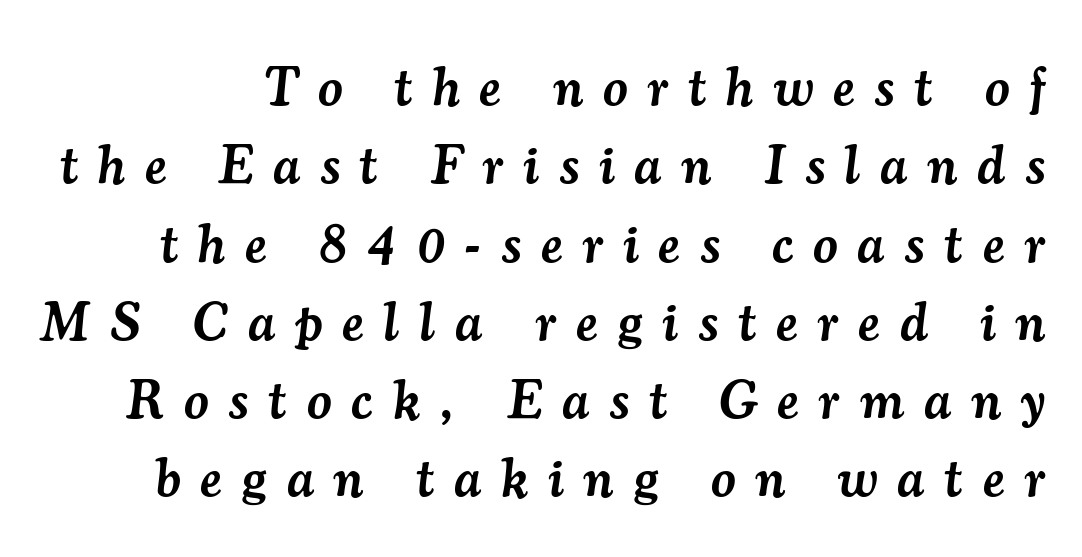
Q: Is the text bold? A: Semi-bold.
Q: Is the text italic (slanted)? A: Yes, it leans right by about 7 degrees.
Q: Is the typeface a serif or a sans-serif typeface? A: Serif.
Q: Is the text underlined? A: No.
Q: Is the spacing between letters normal or unusually wide? A: Unusually wide.
Q: Is the spacing between lines tight, normal or loose? A: Normal.
Q: Width (condensed, normal, or wide)? A: Normal.
Q: Stroke contrast? A: Medium.
Q: x-height? A: Small.
Q: Monospaced? A: No.
